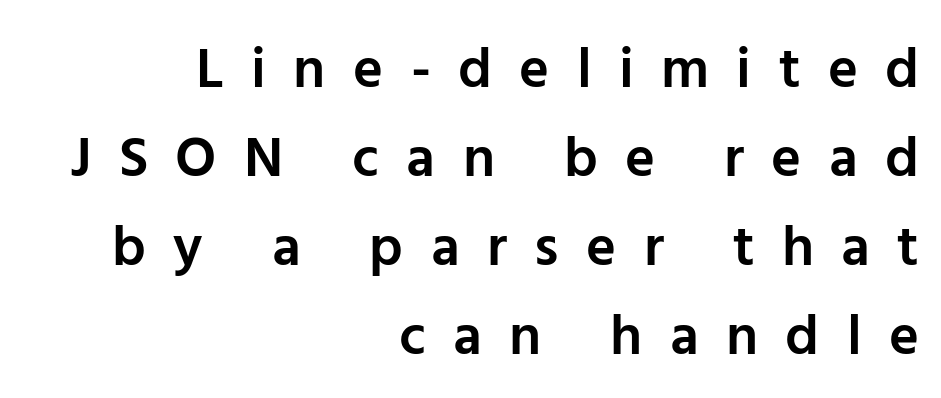
Q: Is the text bold? A: Semi-bold.
Q: Is the text italic (slanted)? A: No, it is upright.
Q: Is the typeface a serif or a sans-serif typeface? A: Sans-serif.
Q: Is the text underlined? A: No.
Q: How is the paragraph aligned? A: Right-aligned.
Q: Is the spacing between letters normal or unusually wide? A: Unusually wide.
Q: Is the spacing between lines tight, normal or loose? A: Normal.
Q: Width (condensed, normal, or wide)? A: Normal.
Q: Stroke contrast? A: Low.
Q: x-height? A: Medium.
Q: Monospaced? A: No.
